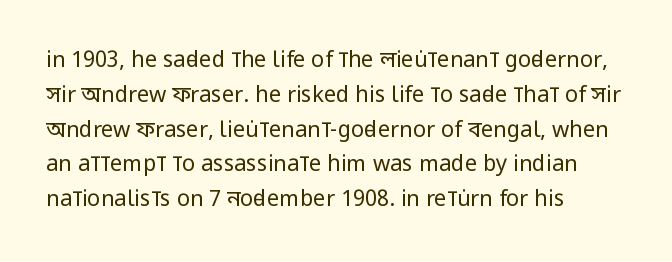
The image shows 22 px text type, upright; set left-aligned, normal line spacing (1.58x), normal letter spacing, not underlined.
